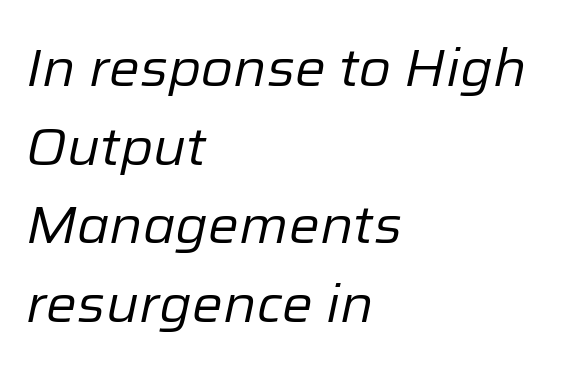
The image shows 52 px regular-weight type, italic (leaning right); set left-aligned, normal line spacing (1.51x), normal letter spacing, not underlined; low stroke contrast and a medium x-height.
